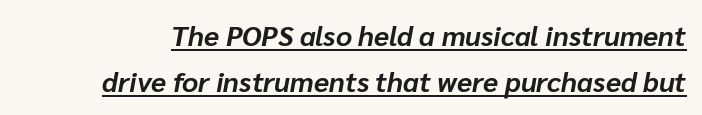
Q: Is the text bold? A: Yes.
Q: Is the text italic (slanted)? A: Yes, it leans right by about 10 degrees.
Q: Is the text underlined? A: Yes.
Q: Is the spacing between letters normal or unusually wide? A: Normal.
Q: Is the spacing between lines tight, normal or loose? A: Normal.
Q: Width (condensed, normal, or wide)? A: Normal.
Q: Stroke contrast? A: Low.
Q: x-height? A: Medium.
Q: Monospaced? A: No.
